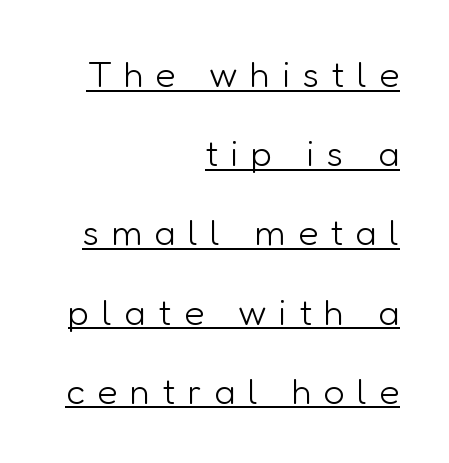
The image shows 37 px light sans-serif type, upright; set right-aligned, loose line spacing (2.14x), unusually wide letter spacing (+0.33 em), underlined; low stroke contrast and a medium x-height.
